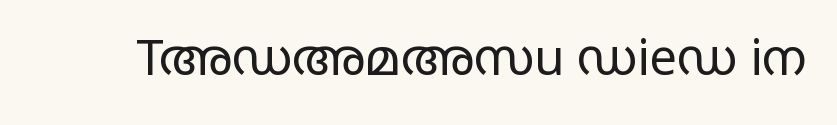
{"serif": "no", "italic": "no", "bold": "no", "weight": "regular", "width": "wide", "stroke_contrast": "low", "x_height": "large", "monospaced": "no", "underline": "no", "letter_spacing": "normal", "letter_spacing_em": 0.0, "glyph_px": 49}
